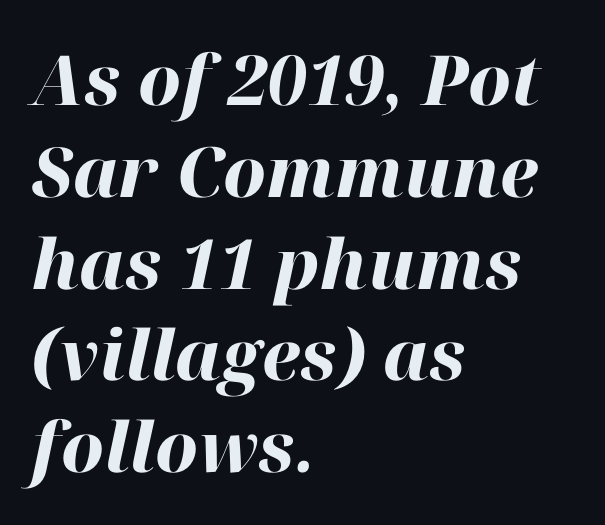
Is the type slanted? Yes — the strokes lean at a clear angle. Default kerning and tracking; the words read as compact shapes. Thick stems and heavy bowls — unmistakably bold. Plain, unruled lines of type. The typesetter chose a ragged-right arrangement here.
